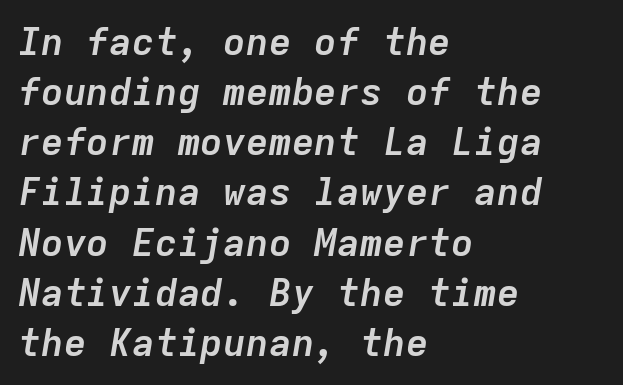
Q: Is the text bold? A: Yes.
Q: Is the text italic (slanted)? A: Yes, it leans right by about 9 degrees.
Q: Is the text underlined? A: No.
Q: How is the paragraph aligned? A: Left-aligned.
Q: Is the spacing between letters normal or unusually wide? A: Normal.
Q: Is the spacing between lines tight, normal or loose? A: Normal.
Q: Width (condensed, normal, or wide)? A: Normal.
Q: Stroke contrast? A: Low.
Q: x-height? A: Medium.
Q: Monospaced? A: Yes.
